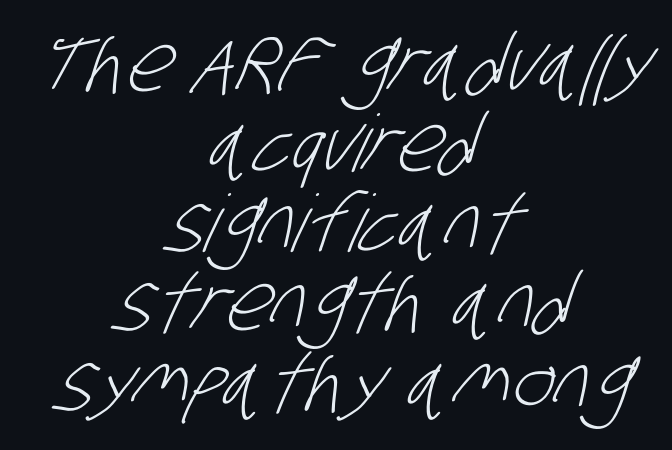
{"serif": "no", "bold": "no", "weight": "light", "width": "condensed", "stroke_contrast": "low", "x_height": "large", "monospaced": "no", "underline": "no", "align": "center", "line_spacing": "tight", "line_spacing_ratio": 1.01, "letter_spacing": "normal", "letter_spacing_em": 0.0, "glyph_px": 79}
